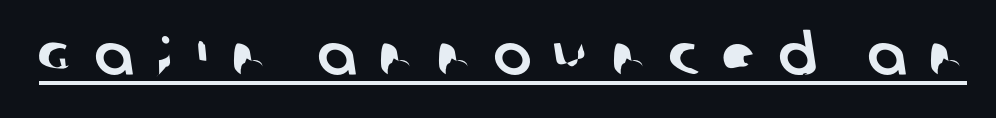
Q: Is the typeface a serif or a sans-serif typeface? A: Sans-serif.
Q: Is the text underlined? A: Yes.
Q: Is the spacing between letters normal or unusually wide? A: Unusually wide.
Q: Width (condensed, normal, or wide)? A: Normal.
Q: Stroke contrast? A: Low.
Q: x-height? A: Large.
Q: Monospaced? A: No.
